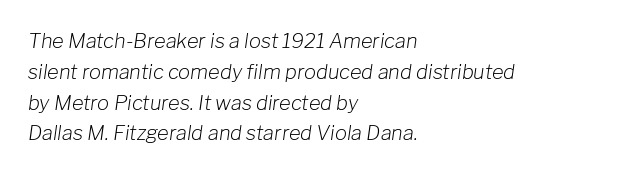
Quick note: underline off. The strokes are not fattened; the text isn't bold. Observe the lean: these are italic letterforms. In terms of leading, this rendering sits right in the middle.
